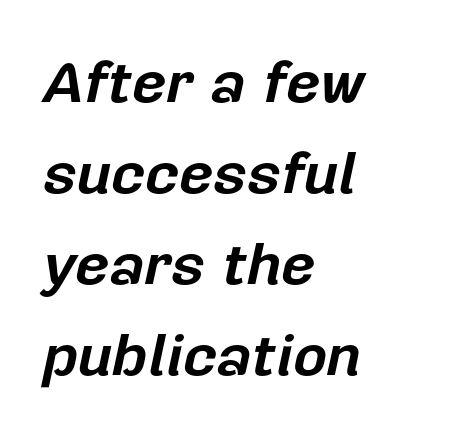
The image shows 59 px bold type, italic (leaning right); set left-aligned, normal line spacing (1.54x), normal letter spacing, not underlined; low stroke contrast and a medium x-height.
